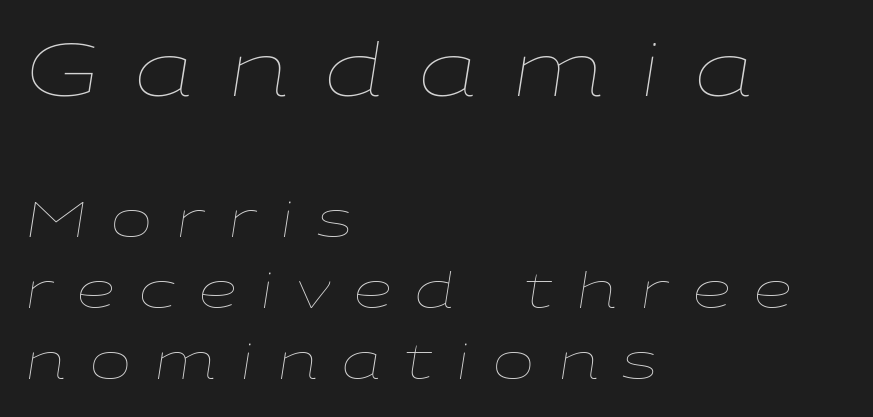
Note: larger setting up top, smaller setting below. Line starts are locked; line ends wander. Between one letter and the next there's a generous, obvious gap. Stroke mass is kept to a normal reading level or below. Every character sits at an angle, as italics do. The block of text has a typical density, with ordinary space between rows.
